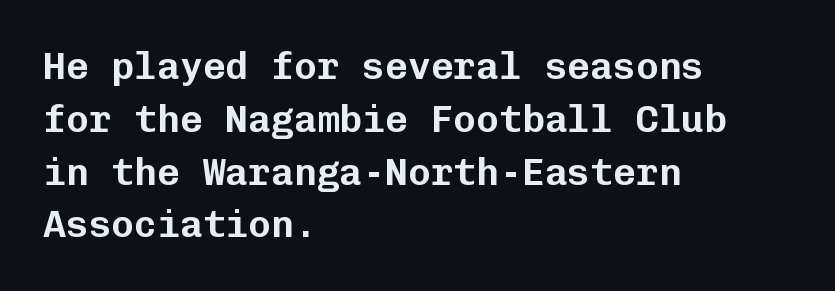
{"serif": "no", "italic": "no", "width": "normal", "stroke_contrast": "low", "x_height": "medium", "monospaced": "yes", "underline": "no", "align": "left", "line_spacing": "normal", "line_spacing_ratio": 1.39, "letter_spacing": "normal", "letter_spacing_em": 0.0, "glyph_px": 38}
